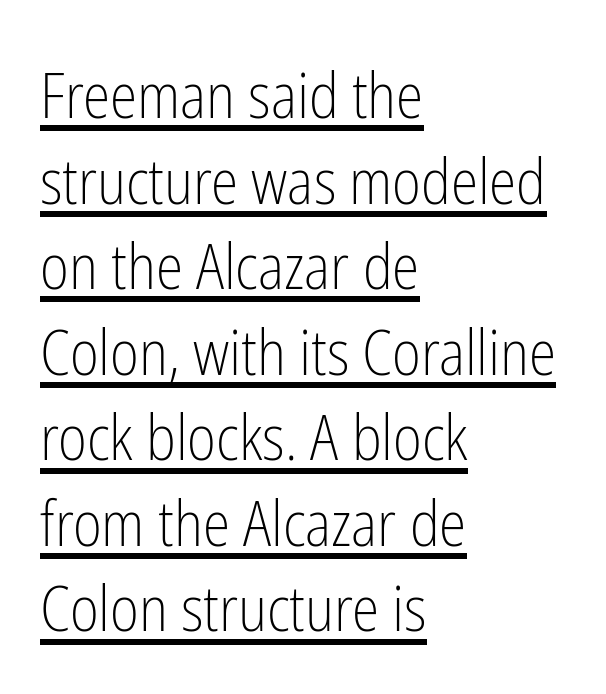
Each line of the rendering has a horizontal stroke beneath the glyphs. Tracking value appears to be zero — textbook default spacing. Characters remain perfectly vertical along every line. The rendering uses natural spacing where letterforms have individual widths. Nothing heavy about these letters — not bold at all.
